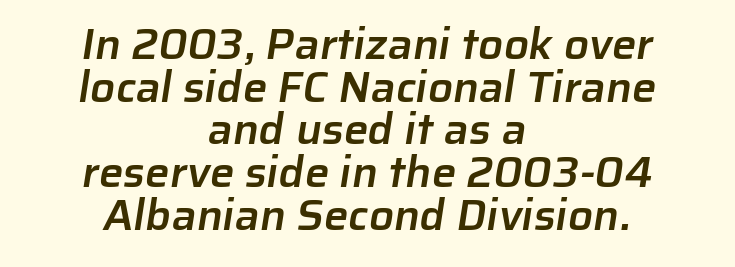
The image shows 44 px semibold sans-serif type; set centered, tight line spacing (0.97x), normal letter spacing, not underlined; low stroke contrast and a medium x-height.
